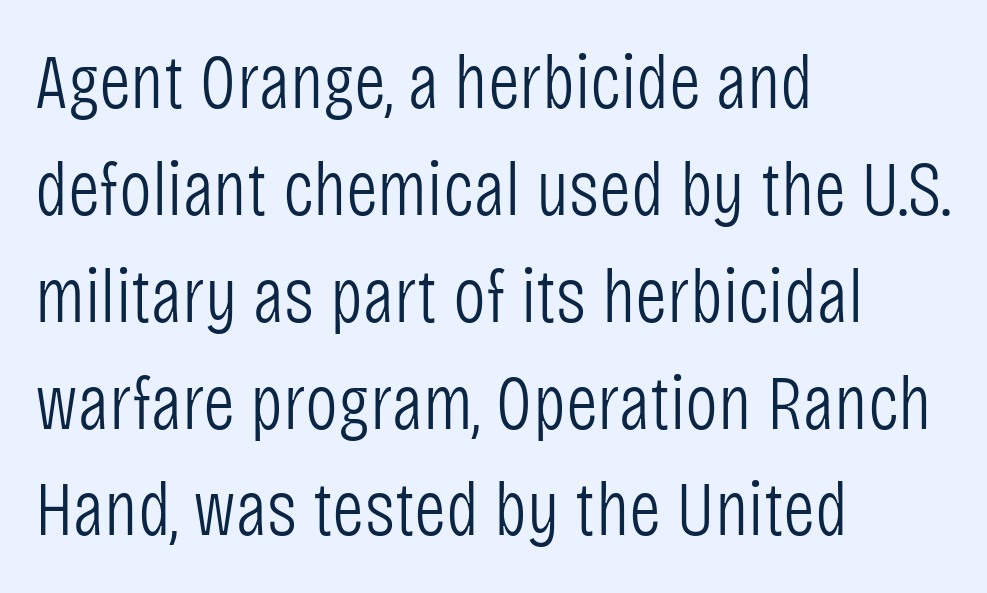
The passage shown has conventional tracking throughout. Think of a printed novel: that variable character pitch is what you see here. Each stroke keeps to a modest, everyday thickness or less. Designer's note — italics off, roman on. Plain, unruled lines of type.
